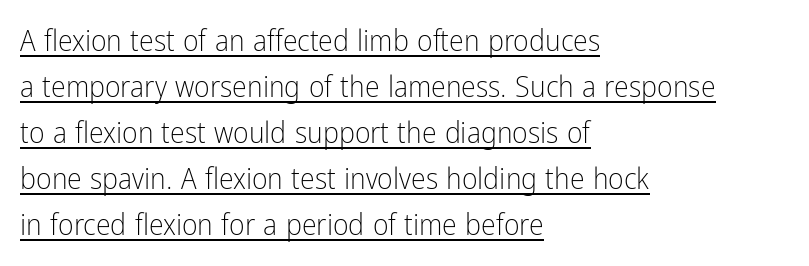
Q: Is the text bold? A: No.
Q: Is the text italic (slanted)? A: No, it is upright.
Q: Is the typeface a serif or a sans-serif typeface? A: Sans-serif.
Q: Is the text underlined? A: Yes.
Q: How is the paragraph aligned? A: Left-aligned.
Q: Is the spacing between letters normal or unusually wide? A: Normal.
Q: Is the spacing between lines tight, normal or loose? A: Normal.
Q: Width (condensed, normal, or wide)? A: Condensed.
Q: Stroke contrast? A: Low.
Q: x-height? A: Medium.
Q: Monospaced? A: No.
